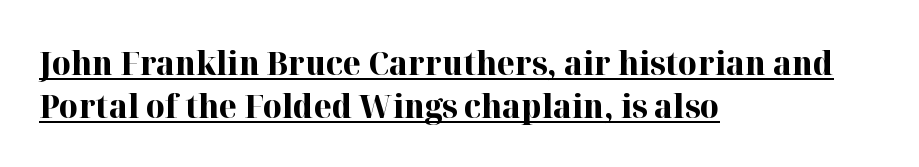
Q: Is the text bold? A: Yes.
Q: Is the text italic (slanted)? A: No, it is upright.
Q: Is the typeface a serif or a sans-serif typeface? A: Serif.
Q: Is the text underlined? A: Yes.
Q: How is the paragraph aligned? A: Left-aligned.
Q: Is the spacing between letters normal or unusually wide? A: Normal.
Q: Is the spacing between lines tight, normal or loose? A: Normal.
Q: Width (condensed, normal, or wide)? A: Normal.
Q: Stroke contrast? A: High.
Q: x-height? A: Medium.
Q: Monospaced? A: No.
